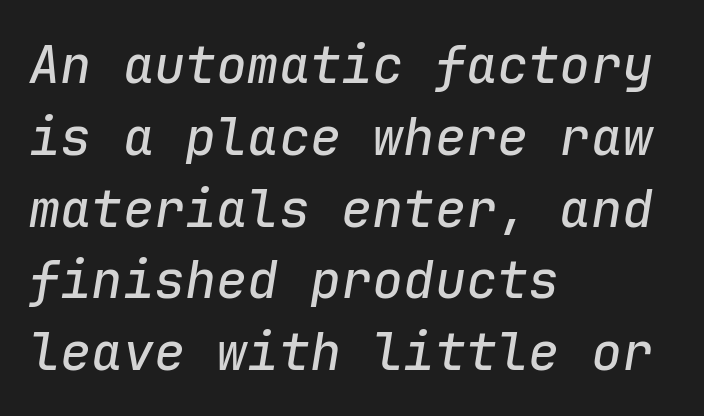
The image shows 52 px text type, italic (leaning right), monospaced; set left-aligned, normal line spacing (1.38x), normal letter spacing, not underlined; low stroke contrast and a medium x-height.
